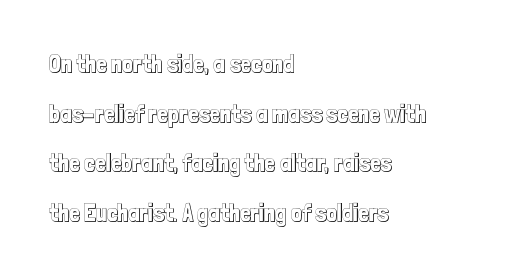
Q: Is the text italic (slanted)? A: No, it is upright.
Q: Is the text underlined? A: No.
Q: How is the paragraph aligned? A: Left-aligned.
Q: Is the spacing between letters normal or unusually wide? A: Normal.
Q: Is the spacing between lines tight, normal or loose? A: Loose.
